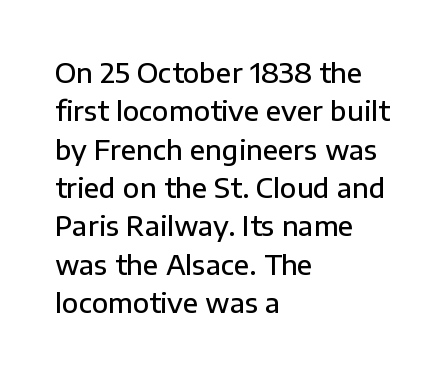
{"italic": "no", "bold": "semi", "underline": "no", "align": "left", "line_spacing": "normal", "line_spacing_ratio": 1.42, "letter_spacing": "normal", "letter_spacing_em": 0.0, "glyph_px": 27}
